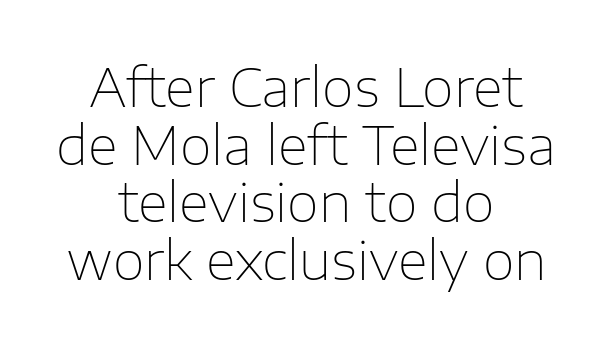
{"serif": "no", "italic": "no", "bold": "no", "weight": "thin", "width": "normal", "stroke_contrast": "low", "x_height": "medium", "monospaced": "no", "underline": "no", "align": "center", "line_spacing": "tight", "line_spacing_ratio": 1.11, "letter_spacing": "normal", "letter_spacing_em": 0.0, "glyph_px": 52}
